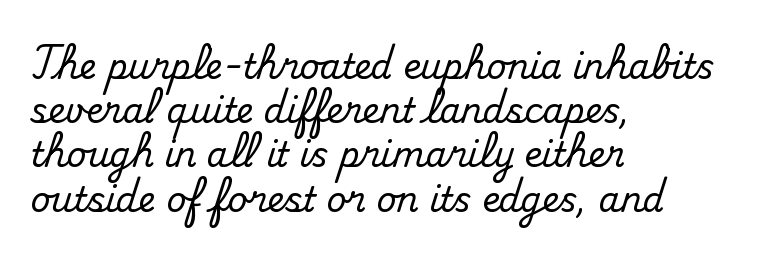
{"serif": "yes", "width": "normal", "stroke_contrast": "medium", "x_height": "small", "monospaced": "no", "underline": "no", "align": "left", "line_spacing": "normal", "line_spacing_ratio": 1.3, "letter_spacing": "normal", "letter_spacing_em": 0.0, "glyph_px": 34}
